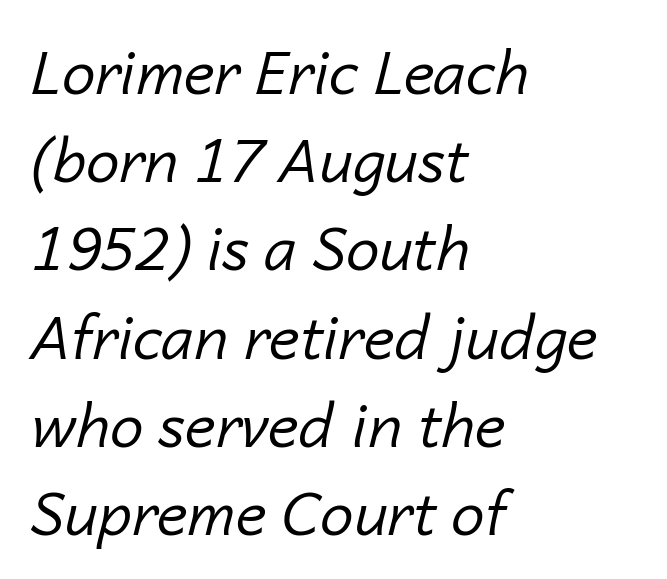
{"italic": "yes", "lean": "right", "slant_degrees": 14, "bold": "no", "weight": "regular", "width": "normal", "stroke_contrast": "low", "x_height": "medium", "monospaced": "no", "underline": "no", "align": "left", "line_spacing": "normal", "line_spacing_ratio": 1.47, "letter_spacing": "normal", "letter_spacing_em": 0.0, "glyph_px": 60}
